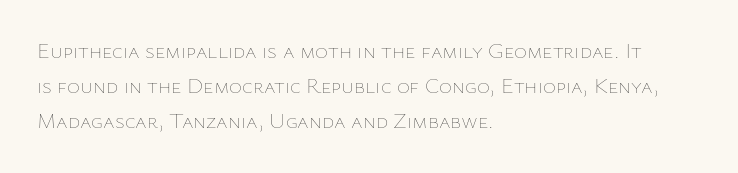
The image shows 22 px text type, upright; set left-aligned, normal line spacing (1.6x), normal letter spacing, not underlined.
